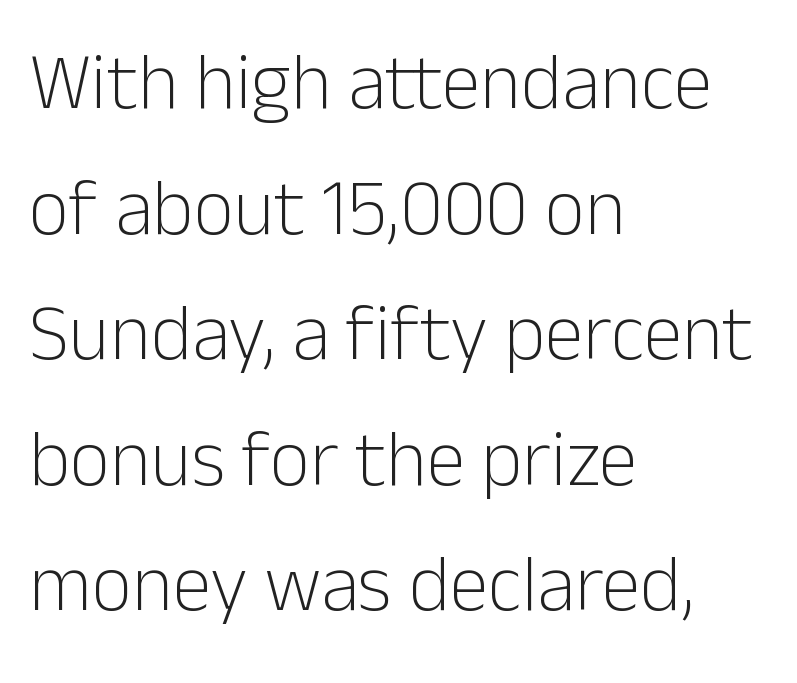
Q: Is the text bold? A: No.
Q: Is the text italic (slanted)? A: No, it is upright.
Q: Is the typeface a serif or a sans-serif typeface? A: Sans-serif.
Q: Is the text underlined? A: No.
Q: How is the paragraph aligned? A: Left-aligned.
Q: Is the spacing between letters normal or unusually wide? A: Normal.
Q: Is the spacing between lines tight, normal or loose? A: Normal.
Q: Width (condensed, normal, or wide)? A: Normal.
Q: Stroke contrast? A: Low.
Q: x-height? A: Medium.
Q: Monospaced? A: No.
